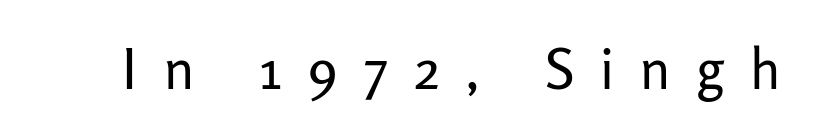
The passage shown is not underscored anywhere. You can tell it's not italic because the verticals are truly vertical. This sample uses a sans-serif face. Stroke thickness stays within the range of a standard reading face or lighter.
